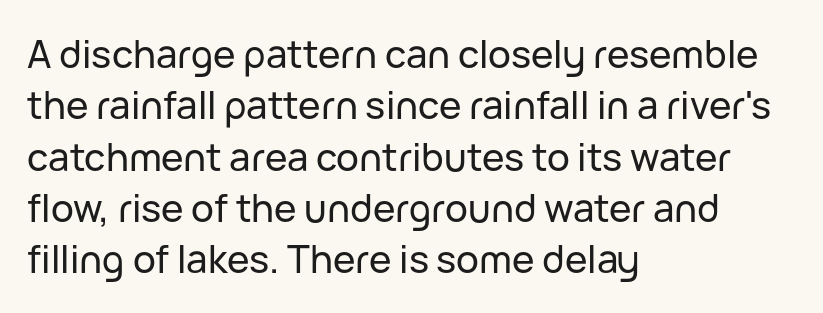
{"serif": "no", "italic": "no", "width": "normal", "stroke_contrast": "low", "x_height": "medium", "monospaced": "no", "underline": "no", "align": "left", "line_spacing": "normal", "line_spacing_ratio": 1.35, "letter_spacing": "normal", "letter_spacing_em": 0.0, "glyph_px": 38}
